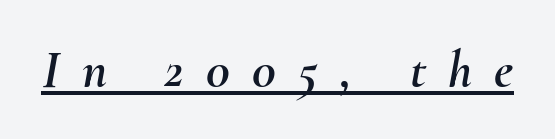
The image shows 53 px text type, italic (leaning right); set unusually wide letter spacing (+0.42 em), underlined; medium stroke contrast and a small x-height.
